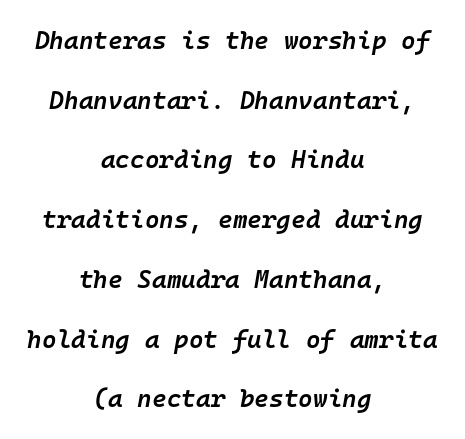
The image shows 25 px text type, italic (leaning right); set centered, loose line spacing (2.39x), normal letter spacing, not underlined.
